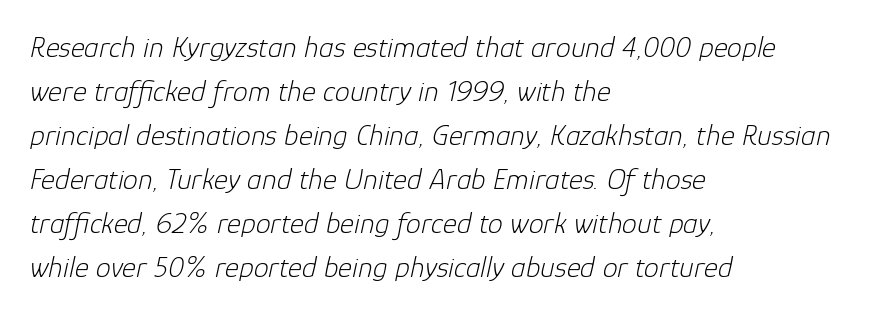
The passage shown is typed in a proportional face where columns would drift. Italic: yes, the glyphs are oblique. No extra tracking has been applied to these lines. The paragraph has a hard left edge and a soft right edge.
